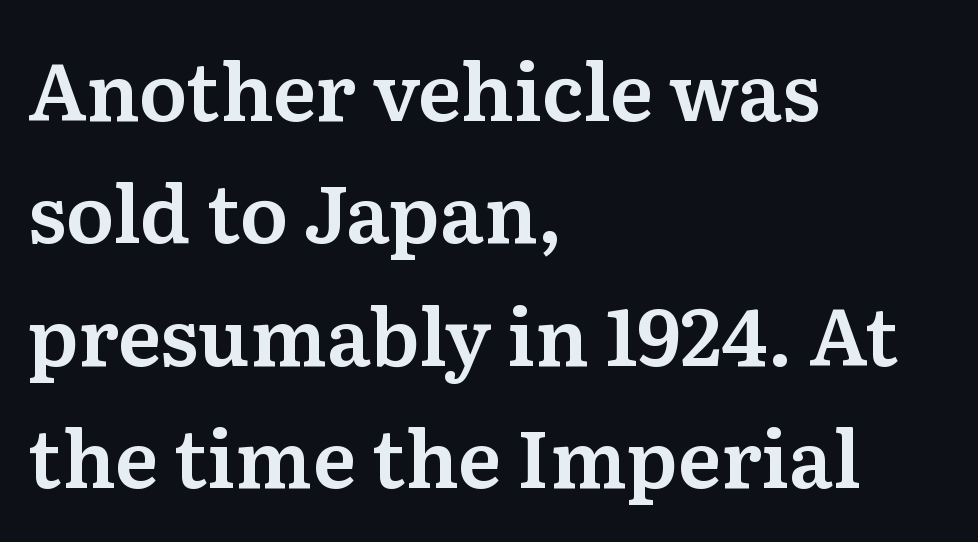
The face used here is proportionally spaced, like ordinary book or web type. The lettering stays uniformly vertical, giving the passage a roman look. Quick note: underline off. These lines keep a tight, regular rhythm from letter to letter. The rows are spaced the way most documents space them. Type style note: has serifs.
